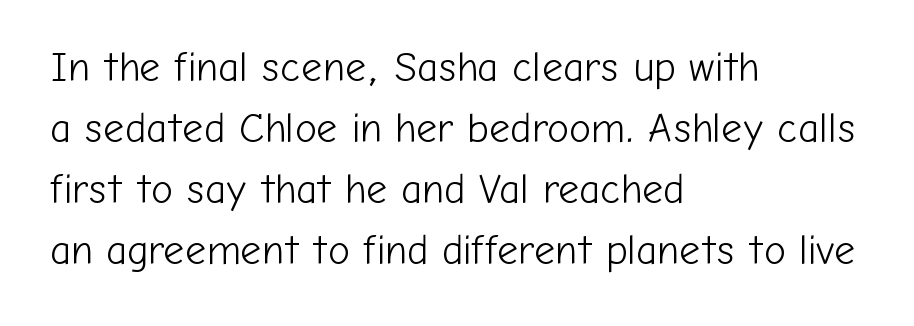
The image shows 41 px light sans-serif type, upright; set left-aligned, normal line spacing (1.49x), normal letter spacing, not underlined; low stroke contrast and a medium x-height.
